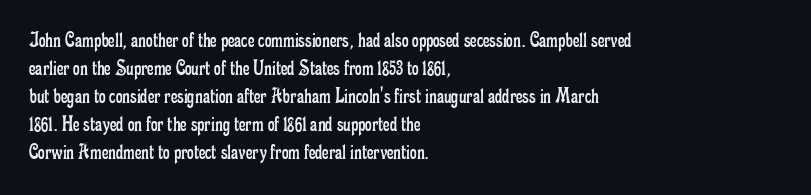
{"italic": "no", "bold": "no", "underline": "no", "align": "left", "line_spacing_ratio": 1.22, "letter_spacing": "normal", "letter_spacing_em": 0.0, "glyph_px": 23}
